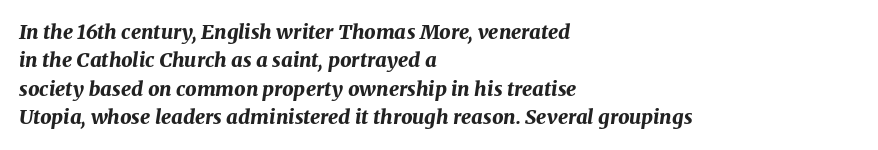
Q: Is the text bold? A: Yes.
Q: Is the text italic (slanted)? A: Yes, it leans right by about 8 degrees.
Q: Is the text underlined? A: No.
Q: How is the paragraph aligned? A: Left-aligned.
Q: Is the spacing between letters normal or unusually wide? A: Normal.
Q: Is the spacing between lines tight, normal or loose? A: Normal.
